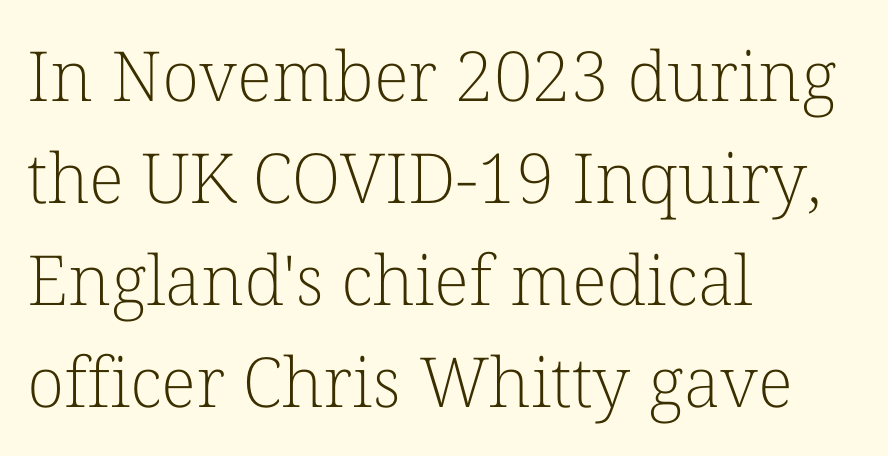
The image shows 69 px light serif type, upright; set left-aligned, normal line spacing (1.48x), normal letter spacing, not underlined; low stroke contrast and a medium x-height.
